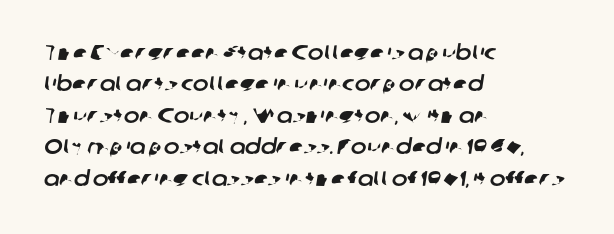
Underlining? Definitely not there. Nobody touched the tracking dial on this one. Where is the straight margin? On the left. Leading: standard.
